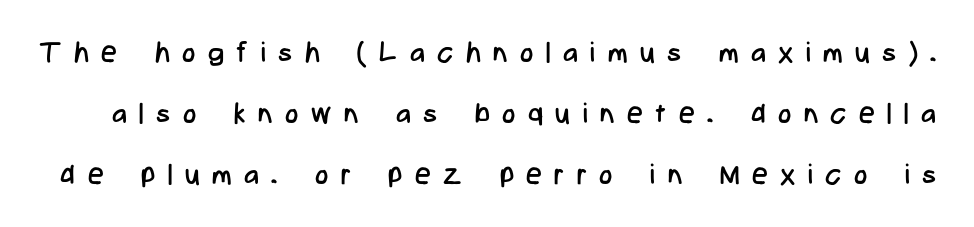
{"serif": "no", "italic": "no", "bold": "no", "weight": "regular", "width": "condensed", "stroke_contrast": "low", "x_height": "medium", "monospaced": "no", "underline": "no", "line_spacing": "loose", "line_spacing_ratio": 2.17, "letter_spacing": "wide", "letter_spacing_em": 0.45, "glyph_px": 28}
